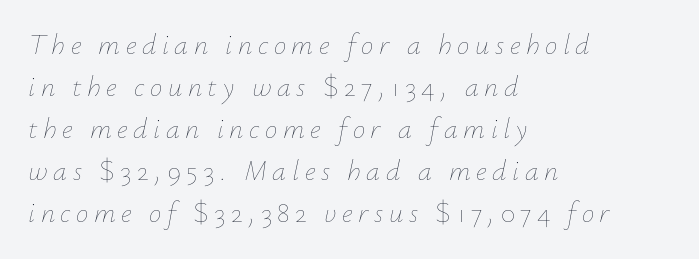
{"italic": "yes", "lean": "right", "slant_degrees": 12, "bold": "no", "weight": "thin", "width": "normal", "stroke_contrast": "low", "x_height": "small", "monospaced": "no", "underline": "no", "align": "left", "line_spacing": "normal", "line_spacing_ratio": 1.5, "letter_spacing": "wide", "letter_spacing_em": 0.2, "glyph_px": 28}
